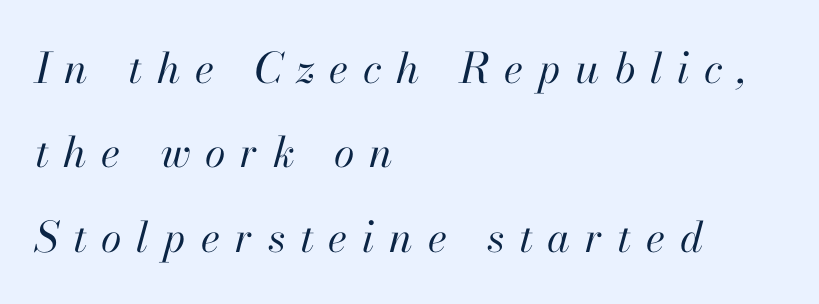
Letters rest on an invisible, unmarked baseline. Caption: face not bold, strokes unweighted. Leading: increased. Quick note: italic.
